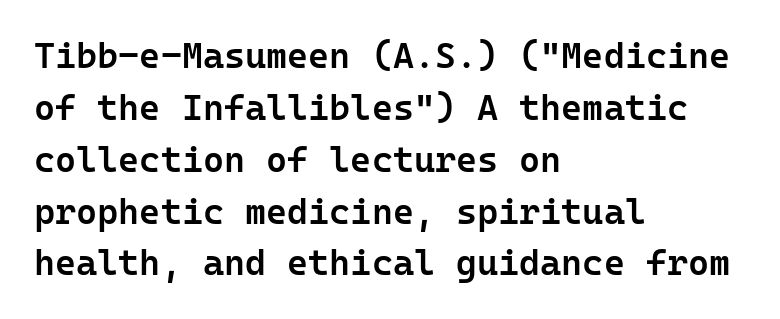
Q: Is the text bold? A: Semi-bold.
Q: Is the text italic (slanted)? A: No, it is upright.
Q: Is the typeface a serif or a sans-serif typeface? A: Sans-serif.
Q: Is the text underlined? A: No.
Q: How is the paragraph aligned? A: Left-aligned.
Q: Is the spacing between letters normal or unusually wide? A: Normal.
Q: Is the spacing between lines tight, normal or loose? A: Normal.
Q: Width (condensed, normal, or wide)? A: Normal.
Q: Stroke contrast? A: Low.
Q: x-height? A: Medium.
Q: Monospaced? A: Yes.
